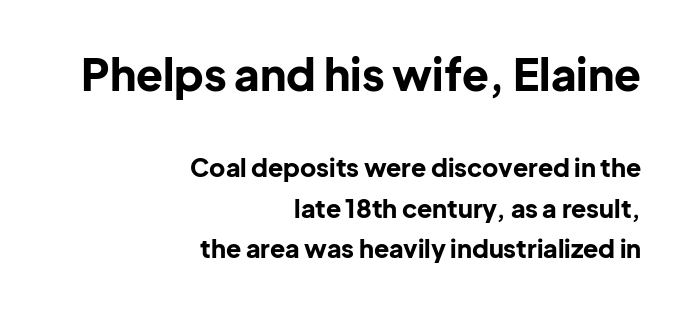
Q: Is the text bold? A: Yes.
Q: Is the text italic (slanted)? A: No, it is upright.
Q: Is the typeface a serif or a sans-serif typeface? A: Sans-serif.
Q: Is the text underlined? A: No.
Q: How is the paragraph aligned? A: Right-aligned.
Q: Is the spacing between letters normal or unusually wide? A: Normal.
Q: Is the spacing between lines tight, normal or loose? A: Normal.
Q: Which block of text is set in a larger size, the first (top) or the second (bottom)? A: The first (top) one.
Q: Width (condensed, normal, or wide)? A: Normal.
Q: Stroke contrast? A: Low.
Q: x-height? A: Medium.
Q: Monospaced? A: No.
